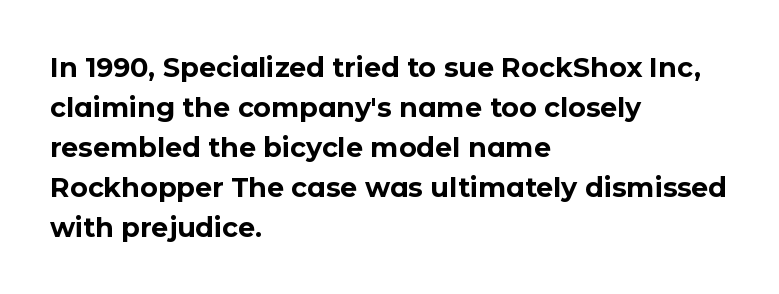
Q: Is the text bold? A: Yes.
Q: Is the text italic (slanted)? A: No, it is upright.
Q: Is the text underlined? A: No.
Q: How is the paragraph aligned? A: Left-aligned.
Q: Is the spacing between letters normal or unusually wide? A: Normal.
Q: Is the spacing between lines tight, normal or loose? A: Normal.
